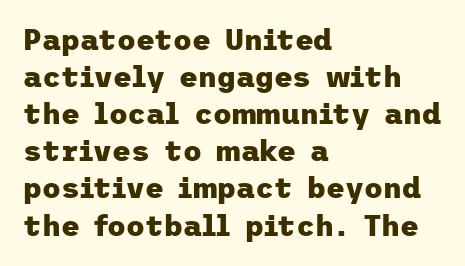
The image shows 29 px heavy sans-serif type, upright; set left-aligned, normal line spacing (1.28x), normal letter spacing, not underlined; low stroke contrast and a medium x-height.
